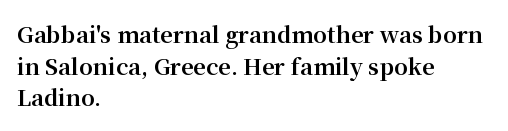
Q: Is the text bold? A: Yes.
Q: Is the text italic (slanted)? A: No, it is upright.
Q: Is the text underlined? A: No.
Q: How is the paragraph aligned? A: Left-aligned.
Q: Is the spacing between letters normal or unusually wide? A: Normal.
Q: Is the spacing between lines tight, normal or loose? A: Normal.
